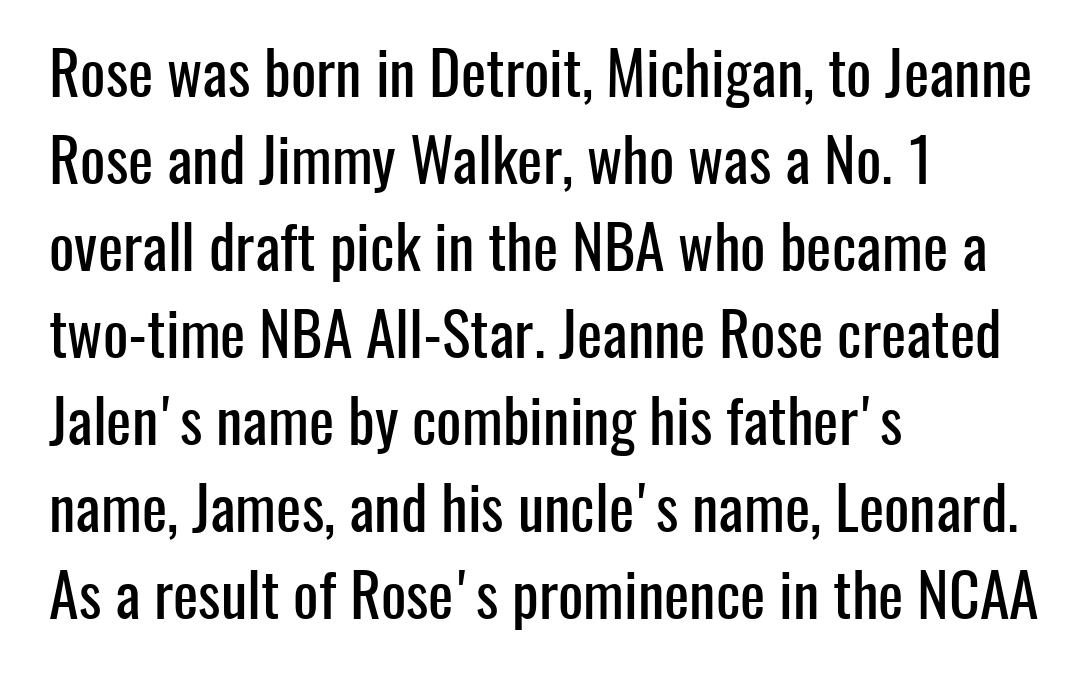
The image shows 60 px condensed sans-serif type, upright; set left-aligned, normal line spacing (1.45x), normal letter spacing, not underlined; low stroke contrast and a medium x-height.
